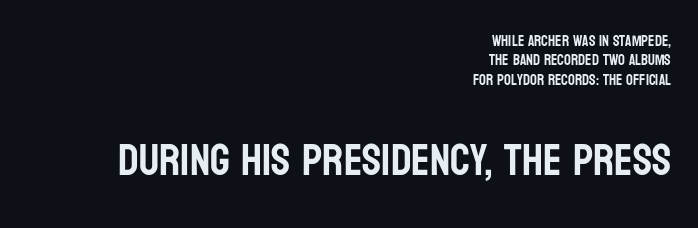
Posture: straight, roman, zero tilt. Is this a fixed-width face? No — the glyphs have proportional, varying widths. Students, observe: this is what conventionally led text looks like. Type size steps up from the first block to the second.
